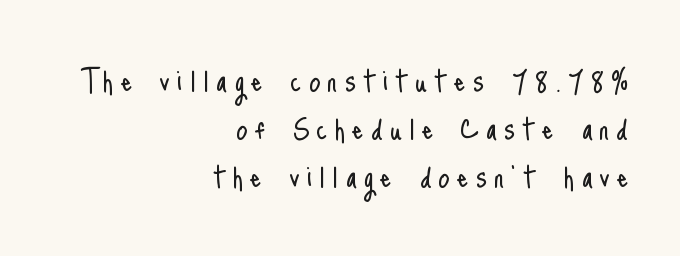
The image shows 36 px light, condensed sans-serif type, upright; set right-aligned, normal line spacing (1.34x), unusually wide letter spacing (+0.2 em), not underlined; low stroke contrast and a small x-height.
